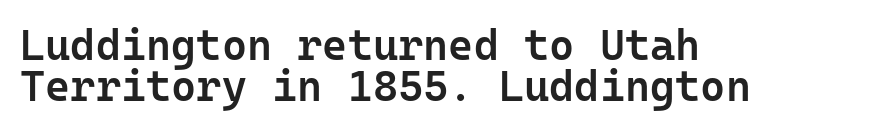
Each word holds together tightly as a unit, with standard inter-letter gaps. Clear beneath every line of the passage. The passage shown is semibold, sitting just below true bold. The letters march in equal steps, a hallmark of fixed-pitch type. Does the leading feel generous? Not at all — it's pinched. The typeface chosen for these lines omits serifs.
